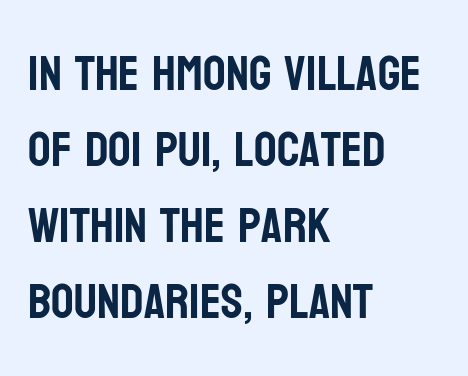
The image shows 50 px condensed sans-serif type, upright; set left-aligned, normal line spacing (1.52x), normal letter spacing, not underlined; low stroke contrast and a large x-height.
